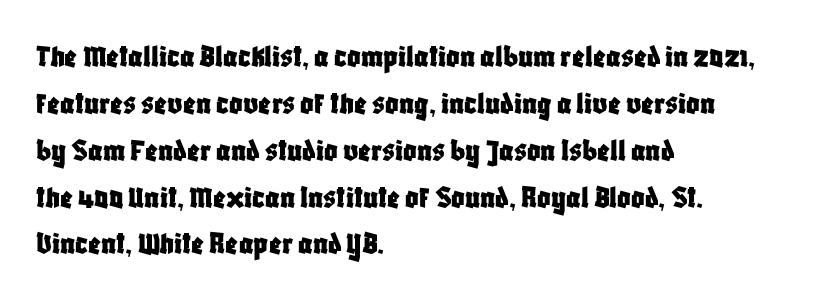
The image shows 33 px condensed sans-serif type, upright; set left-aligned, normal line spacing (1.42x), normal letter spacing, not underlined; low stroke contrast and a large x-height.
